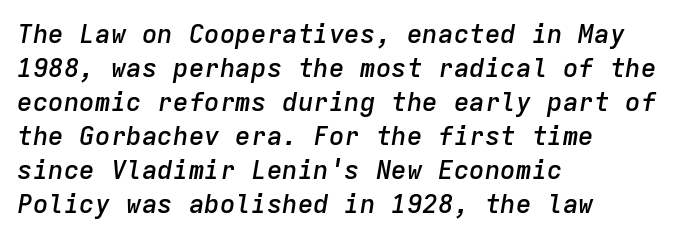
The image shows 26 px text type, italic (leaning right); set left-aligned, normal line spacing (1.31x), normal letter spacing, not underlined.
